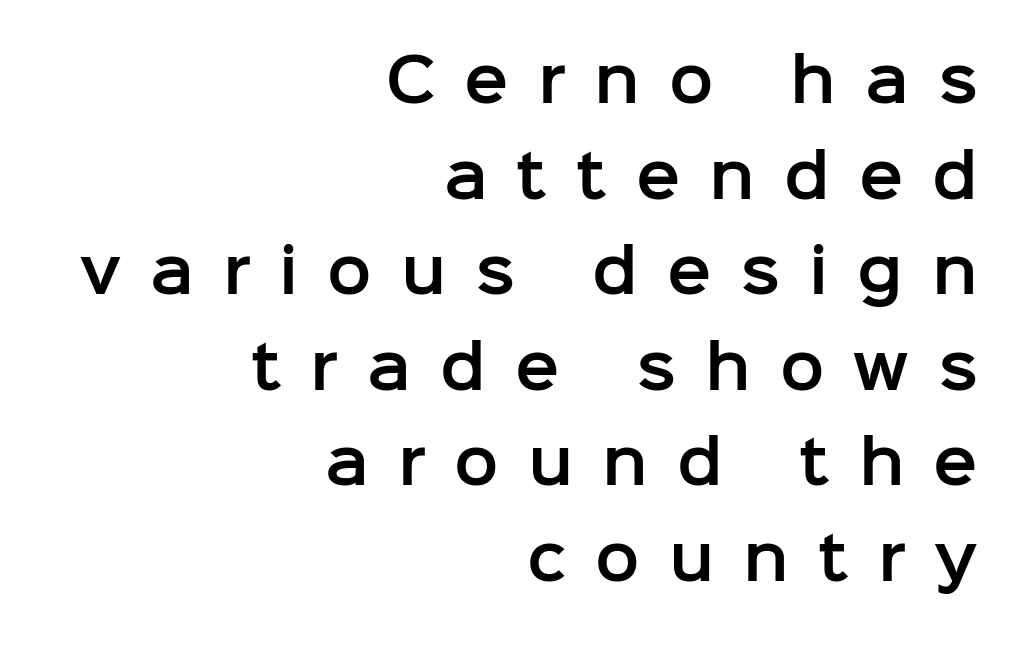
Compared with a flush-left layout, this one pins lines to the opposite, right side. The axis of the letterforms is exactly vertical. Beneath every word, the page is bare. To sum up the face: it is a sans, with no serifs. These lines are rendered in a variable-pitch font.
